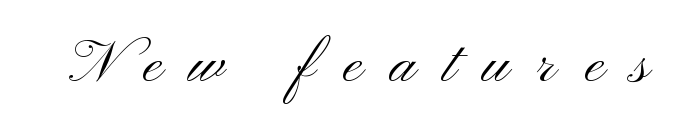
Q: Is the text bold? A: No.
Q: Is the text italic (slanted)? A: Yes.
Q: Is the typeface a serif or a sans-serif typeface? A: Sans-serif.
Q: Is the text underlined? A: No.
Q: Is the spacing between letters normal or unusually wide? A: Unusually wide.
Q: Width (condensed, normal, or wide)? A: Wide.
Q: Stroke contrast? A: Medium.
Q: x-height? A: Small.
Q: Monospaced? A: No.
